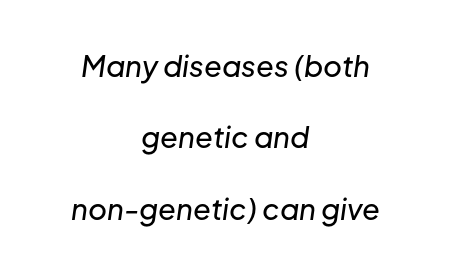
The image shows 29 px text type, italic (leaning right); set centered, loose line spacing (2.46x), normal letter spacing, not underlined; low stroke contrast and a medium x-height.
